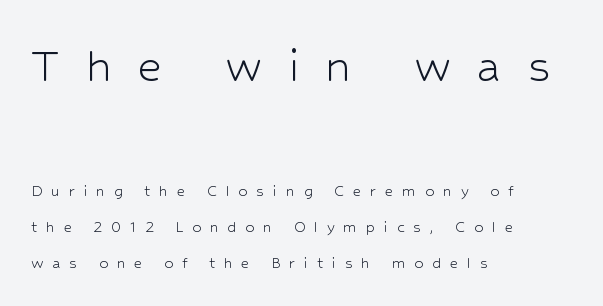
Visually the block forms a straight wall on the left and a jagged coastline on the right. Beneath every word, the page is bare. The leading is generous, giving the passage an open texture. Style check: upright. Examine the stroke ends and you'll find no serifs.
